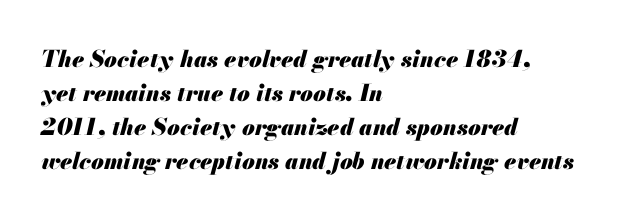
This is heavy type, rendered in bold. Rendered with sloped, italic letterforms. This rendering uses left alignment, leaving the right contour irregular. Leading matches the norm, producing a regular column. Clear beneath every line of the passage. A typesetter would call this zero additional tracking.
